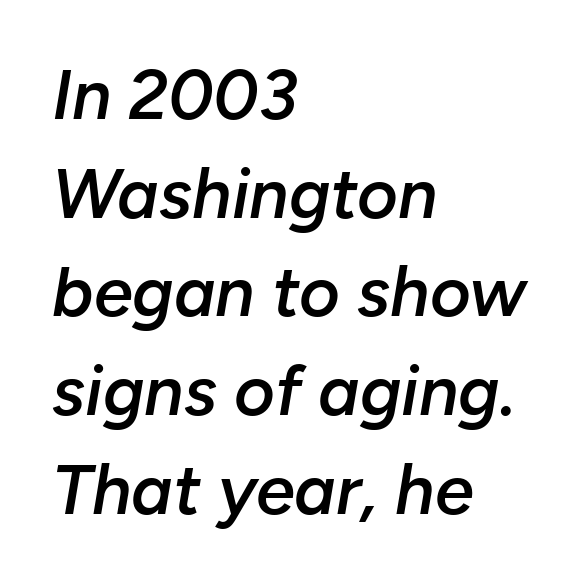
The image shows 70 px semibold type, italic (leaning right); set left-aligned, normal line spacing (1.41x), normal letter spacing, not underlined; low stroke contrast and a medium x-height.
